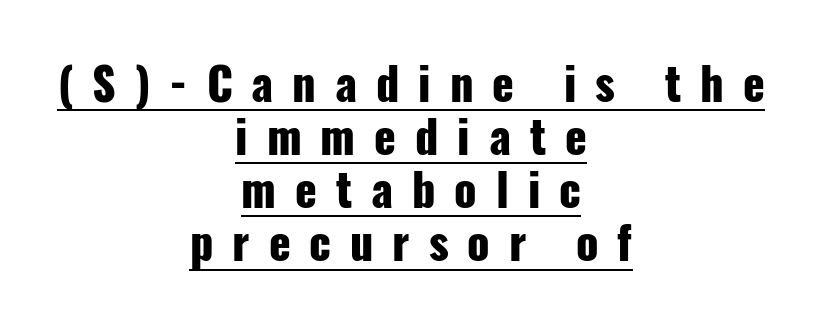
Posture: vertical. Loose tracking; the words dissolve into strings of separated letters. Each letter's strokes conclude bluntly, with no projecting serifs. Think of a printed novel: that variable character pitch is what you see here. These lines stack symmetrically, like a column narrowing and widening about its center. Strokes here are thick enough to call this a true bold.
